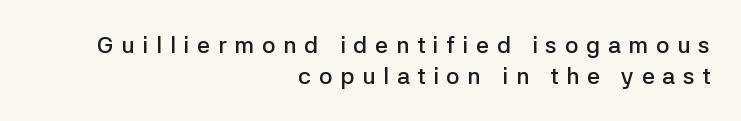
Q: Is the text bold? A: Semi-bold.
Q: Is the text italic (slanted)? A: No, it is upright.
Q: Is the text underlined? A: No.
Q: How is the paragraph aligned? A: Right-aligned.
Q: Is the spacing between letters normal or unusually wide? A: Unusually wide.
Q: Is the spacing between lines tight, normal or loose? A: Normal.
